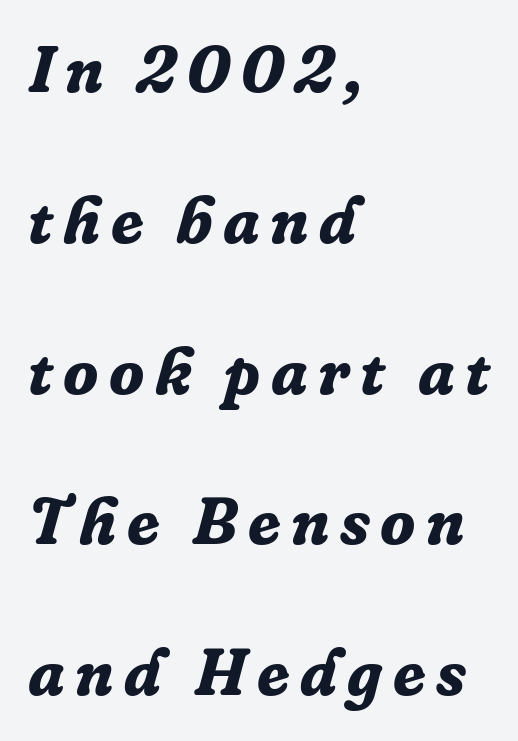
{"serif": "yes", "italic": "yes", "lean": "right", "slant_degrees": 16, "bold": "yes", "weight": "bold", "width": "normal", "stroke_contrast": "low", "x_height": "medium", "monospaced": "no", "underline": "no", "align": "left", "line_spacing": "loose", "line_spacing_ratio": 2.32, "glyph_px": 65}
